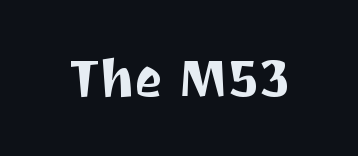
The image shows 53 px sans-serif type, upright; set normal letter spacing, not underlined; medium stroke contrast and a medium x-height.
